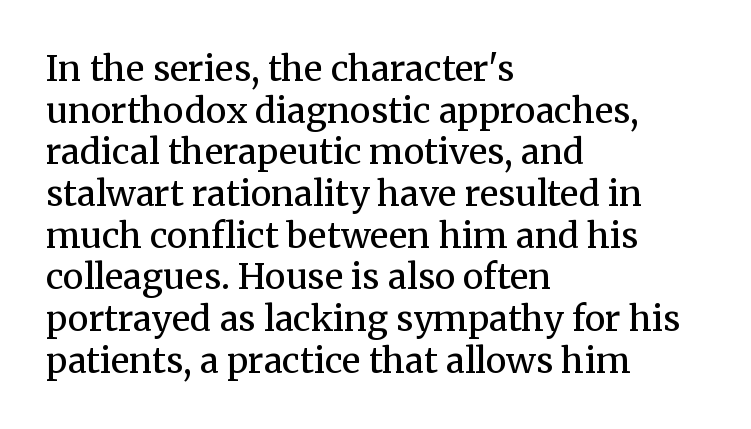
Spacing verdict: proportional, widths tailored to each character. The space directly below the letters is spotless. Tracking value appears to be zero — textbook default spacing. These glyphs show unthickened strokes, regular width or finer. Unlike italic type, these characters show no tilt at all. Yep, those are serifs on the letters.
